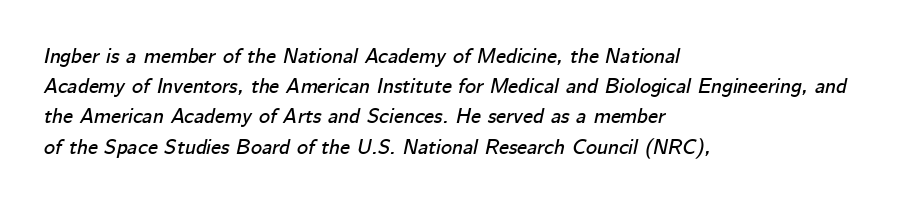
Compared with a centered layout, this one pins lines to the left instead. This block has exactly the height ordinary leading produces. Emphasis-style slanted type is in use. Type without underlining. Each word holds together tightly as a unit, with standard inter-letter gaps.
